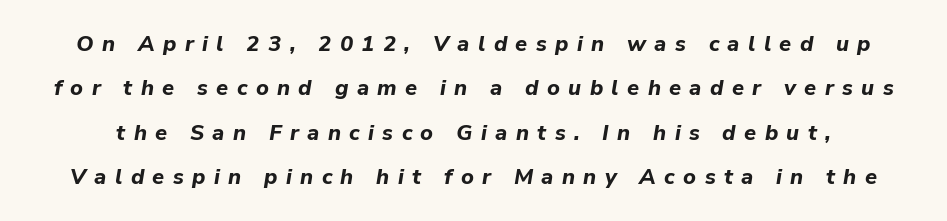
Substantial extra tracking has been applied to these lines. The typesetting leans heavy: a genuine bold. The vertical gap from one line to the next is large. The area under the type is left untouched. Would a proofreader flag this as italicized? Yes.
